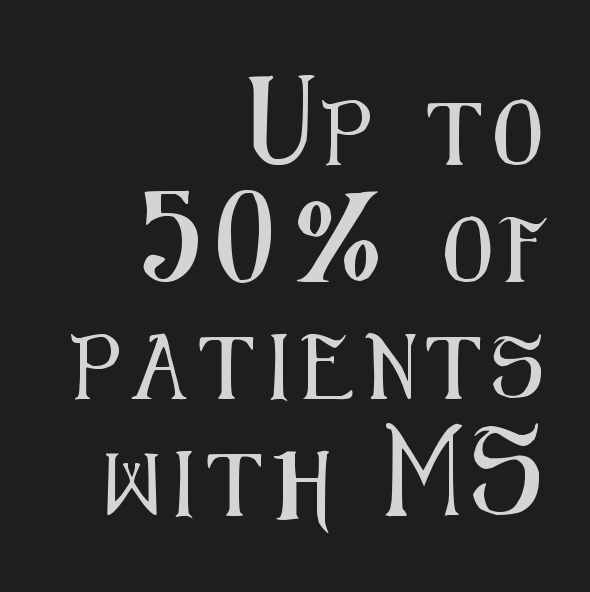
The image shows 64 px condensed type, upright; set right-aligned, line spacing 1.83x, not underlined; medium stroke contrast and a medium x-height.
